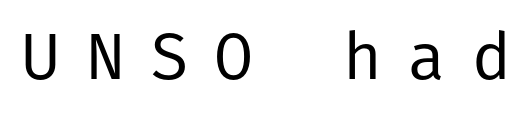
The image shows 65 px regular-weight sans-serif type, upright; set unusually wide letter spacing (+0.39 em), not underlined; low stroke contrast and a medium x-height.
